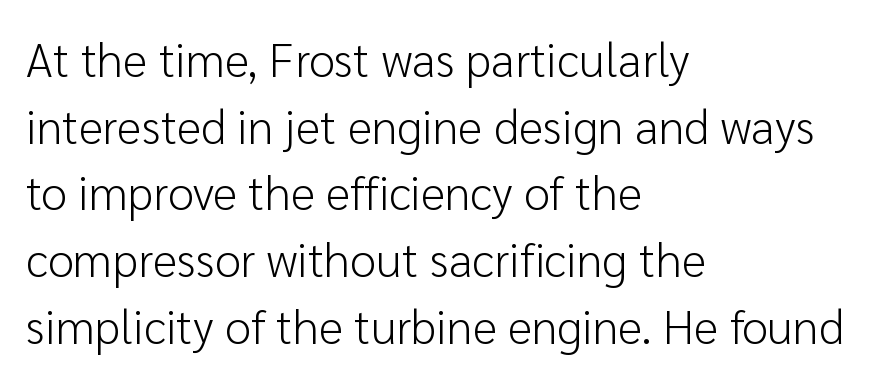
The image shows 47 px light sans-serif type, upright; set left-aligned, normal line spacing (1.42x), normal letter spacing, not underlined; low stroke contrast and a medium x-height.
